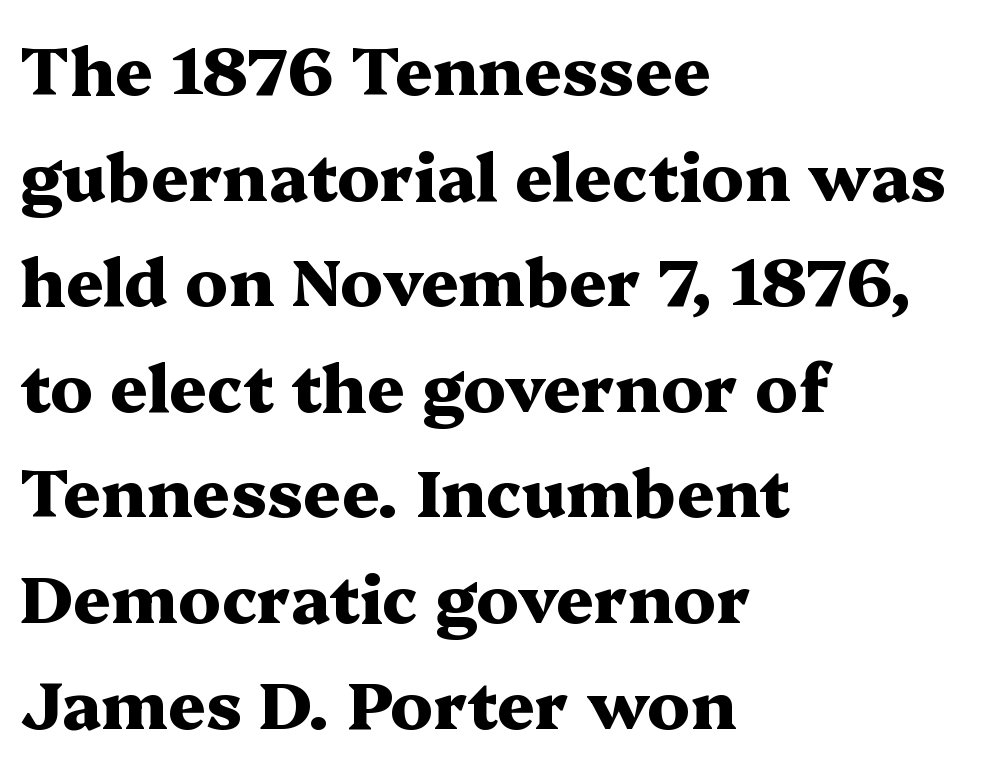
{"serif": "yes", "italic": "no", "bold": "yes", "weight": "heavy", "width": "wide", "stroke_contrast": "medium", "x_height": "medium", "monospaced": "no", "underline": "no", "align": "left", "line_spacing": "normal", "line_spacing_ratio": 1.6, "letter_spacing": "normal", "letter_spacing_em": 0.0, "glyph_px": 66}
